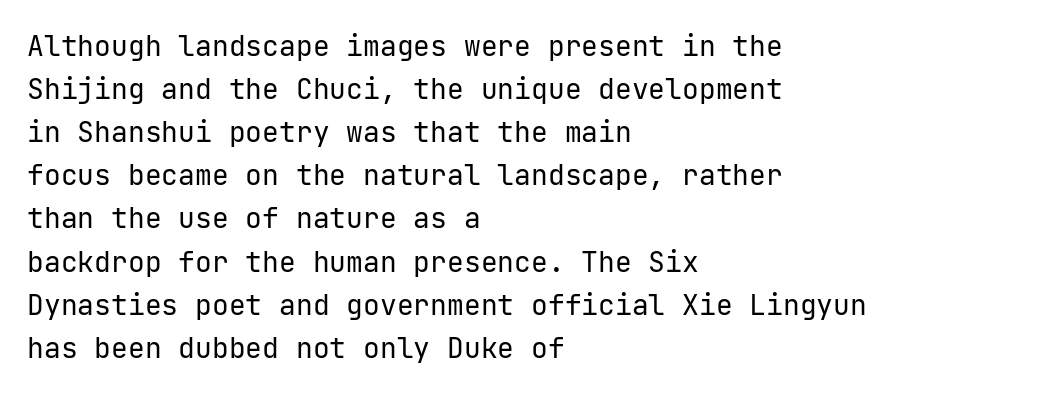
The image shows 28 px regular-weight sans-serif type, upright; set left-aligned, normal line spacing (1.54x), normal letter spacing, not underlined; low stroke contrast and a medium x-height.
